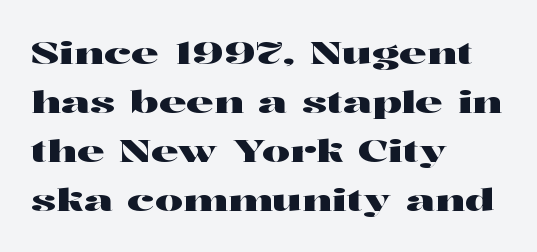
Q: Is the text italic (slanted)? A: No, it is upright.
Q: Is the typeface a serif or a sans-serif typeface? A: Serif.
Q: Is the text underlined? A: No.
Q: How is the paragraph aligned? A: Left-aligned.
Q: Is the spacing between letters normal or unusually wide? A: Normal.
Q: Is the spacing between lines tight, normal or loose? A: Normal.
Q: Width (condensed, normal, or wide)? A: Wide.
Q: Stroke contrast? A: High.
Q: x-height? A: Medium.
Q: Monospaced? A: No.
